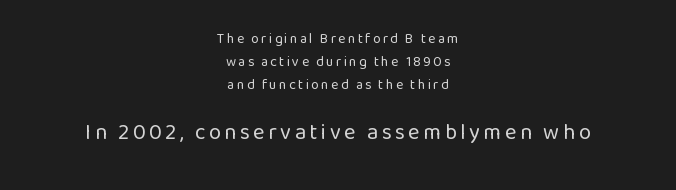
Q: Is the text bold? A: No.
Q: Is the text italic (slanted)? A: No, it is upright.
Q: Is the text underlined? A: No.
Q: How is the paragraph aligned? A: Centered.
Q: Is the spacing between lines tight, normal or loose? A: Normal.
Q: Which block of text is set in a larger size, the first (top) or the second (bottom)? A: The second (bottom) one.
